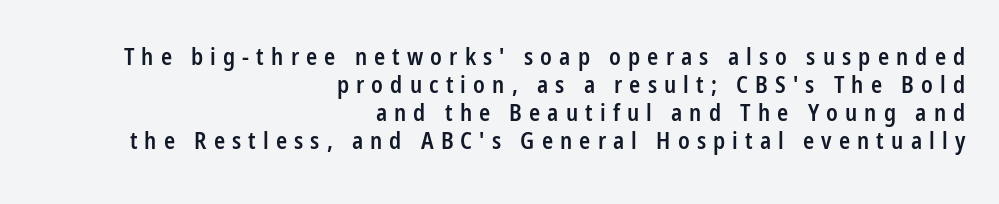
The image shows 23 px text type, upright; set right-aligned, line spacing 1.22x, unusually wide letter spacing (+0.31 em), not underlined.
